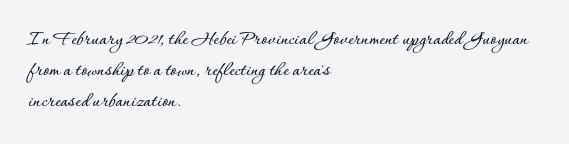
The image shows 21 px text type; set left-aligned, normal line spacing (1.47x), normal letter spacing, not underlined.
